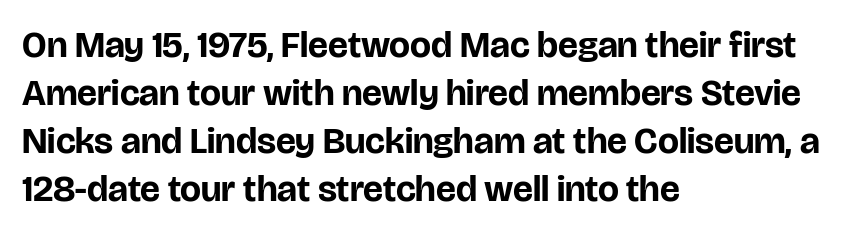
{"serif": "no", "italic": "no", "bold": "yes", "weight": "bold", "width": "normal", "stroke_contrast": "low", "x_height": "large", "monospaced": "no", "underline": "no", "align": "left", "line_spacing": "normal", "line_spacing_ratio": 1.3, "letter_spacing": "normal", "letter_spacing_em": 0.0, "glyph_px": 37}
